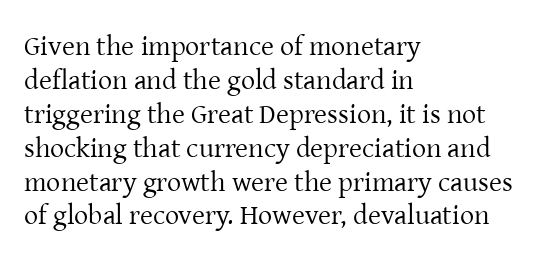
Q: Is the text bold? A: No.
Q: Is the text italic (slanted)? A: No, it is upright.
Q: Is the typeface a serif or a sans-serif typeface? A: Serif.
Q: Is the text underlined? A: No.
Q: How is the paragraph aligned? A: Left-aligned.
Q: Is the spacing between letters normal or unusually wide? A: Normal.
Q: Width (condensed, normal, or wide)? A: Normal.
Q: Stroke contrast? A: Low.
Q: x-height? A: Medium.
Q: Monospaced? A: No.
